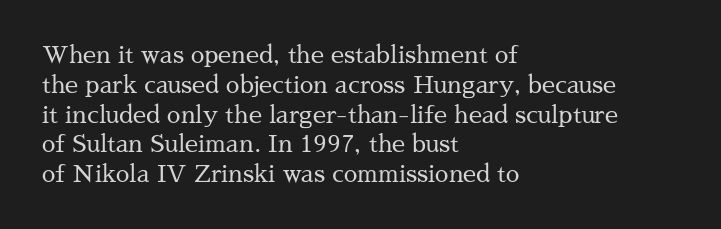
If you drew a line through each stem, it would be perfectly vertical. Tracking value appears to be zero — textbook default spacing. The rag falls on the right side of this text block. The face looks like a standard text weight, possibly lighter. The string is rendered with underlining switched off.
